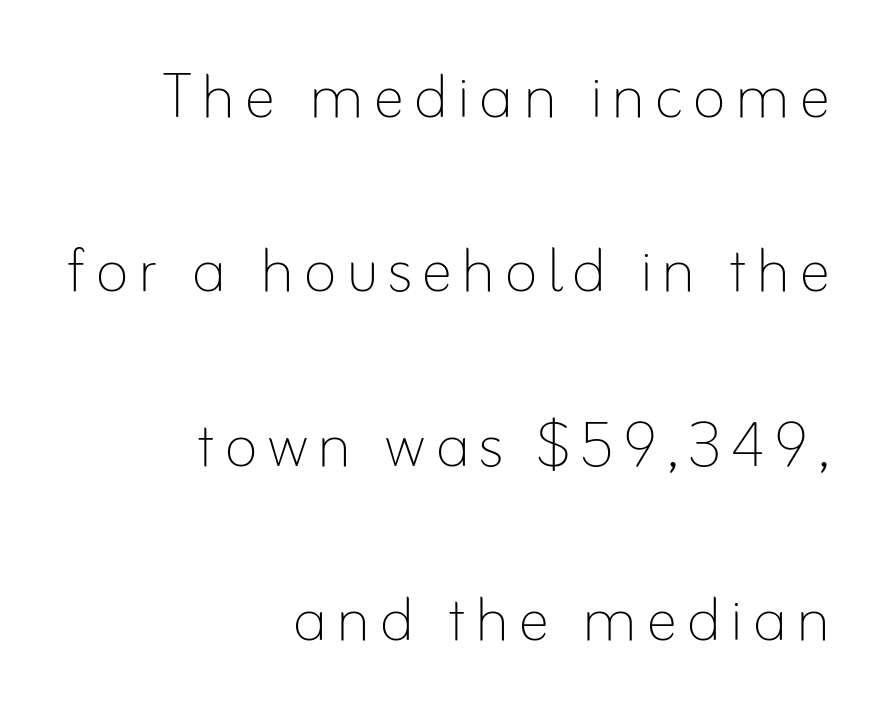
The image shows 80 px thin type, upright; set right-aligned, loose line spacing (2.18x), not underlined; low stroke contrast and a small x-height.
